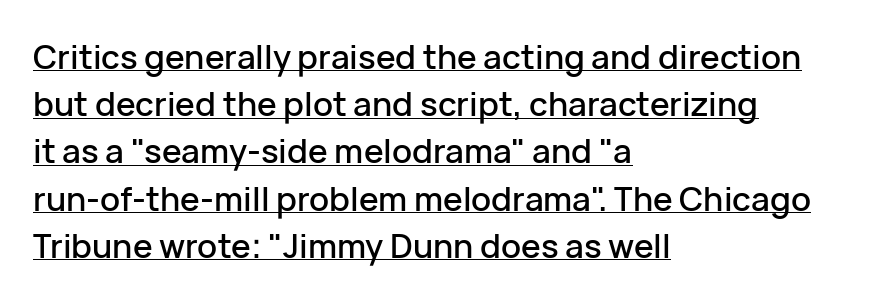
The image shows 33 px sans-serif type, upright; set left-aligned, normal line spacing (1.43x), normal letter spacing, underlined; low stroke contrast and a medium x-height.
